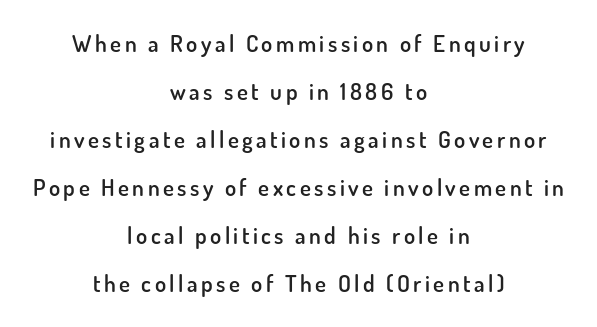
Q: Is the text bold? A: Semi-bold.
Q: Is the text italic (slanted)? A: No, it is upright.
Q: Is the text underlined? A: No.
Q: How is the paragraph aligned? A: Centered.
Q: Is the spacing between lines tight, normal or loose? A: Loose.
